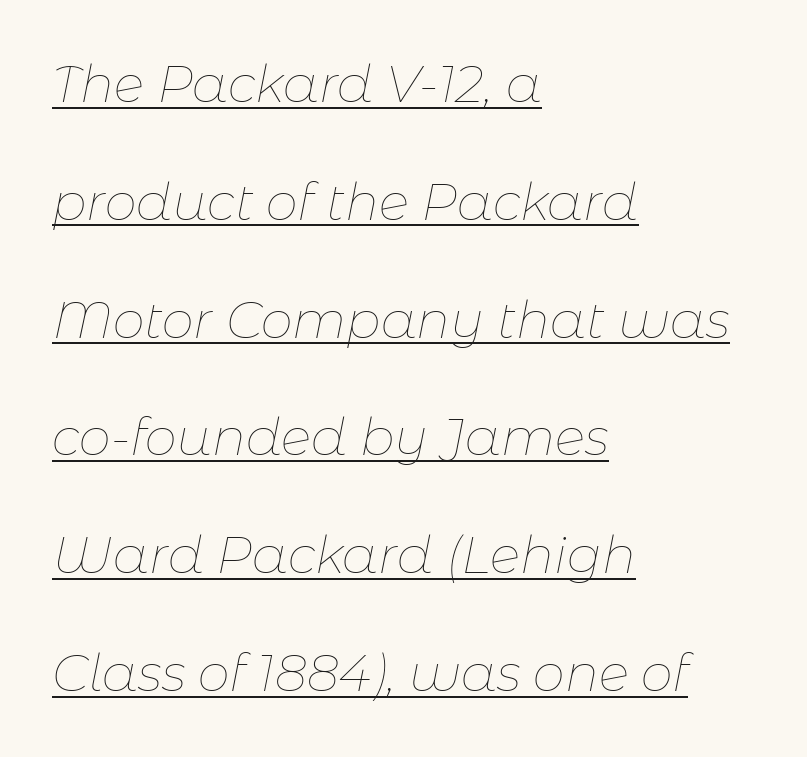
The lines are quadded left. Observe the ordinary spacing: letters are neighbours, not strangers. What's the leading like? Stretched, with rows far apart. A typesetter would mark this as italic. Caption: lettering with a line underneath. Is this a fixed-width face? No — the glyphs have proportional, varying widths.
